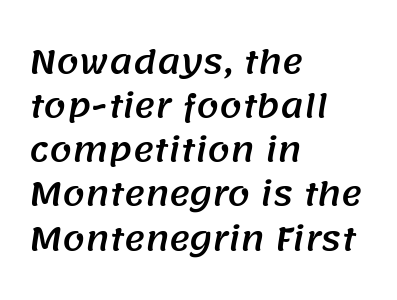
Q: Is the typeface a serif or a sans-serif typeface? A: Sans-serif.
Q: Is the text underlined? A: No.
Q: How is the paragraph aligned? A: Left-aligned.
Q: Is the spacing between letters normal or unusually wide? A: Normal.
Q: Is the spacing between lines tight, normal or loose? A: Normal.
Q: Width (condensed, normal, or wide)? A: Normal.
Q: Stroke contrast? A: Medium.
Q: x-height? A: Large.
Q: Monospaced? A: No.
